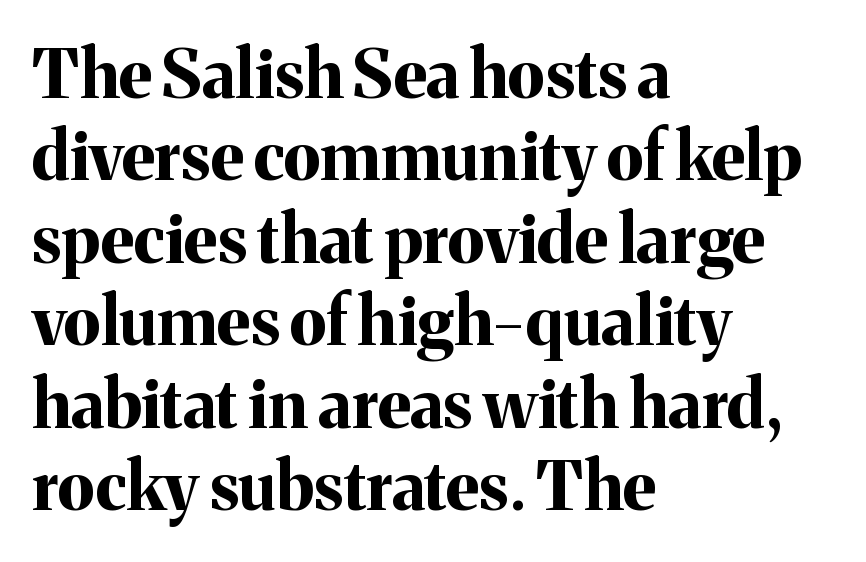
A full-strength bold gives these letters their thick strokes. Character widths vary here, with narrow letters taking less room than wide ones. The face used here is seriffed, in the tradition of book romans. Notice how the stems are strictly vertical — no italics here. Quick note: underline off. You could call the tracking neutral — neither tight nor loose.
